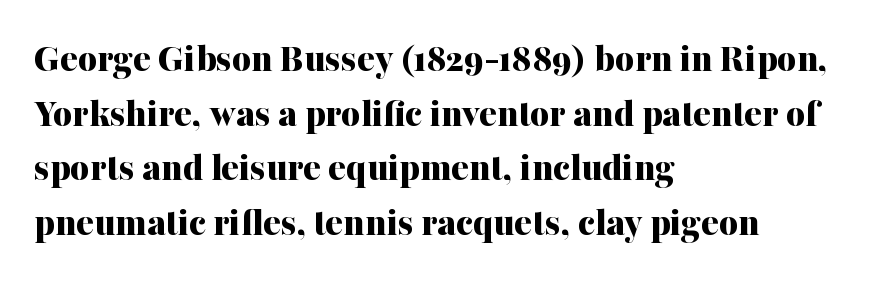
The image shows 41 px bold serif type, upright; set left-aligned, normal line spacing (1.33x), normal letter spacing, not underlined; medium stroke contrast and a medium x-height.
